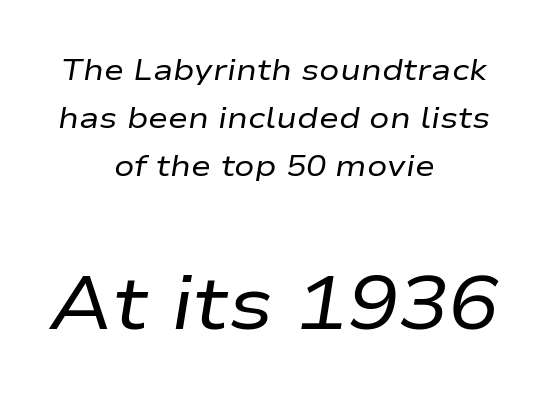
Q: Is the text bold? A: No.
Q: Is the text italic (slanted)? A: Yes, it leans right by about 9 degrees.
Q: Is the text underlined? A: No.
Q: How is the paragraph aligned? A: Centered.
Q: Is the spacing between letters normal or unusually wide? A: Normal.
Q: Is the spacing between lines tight, normal or loose? A: Normal.
Q: Which block of text is set in a larger size, the first (top) or the second (bottom)? A: The second (bottom) one.
Q: Width (condensed, normal, or wide)? A: Wide.
Q: Stroke contrast? A: Low.
Q: x-height? A: Medium.
Q: Monospaced? A: No.
